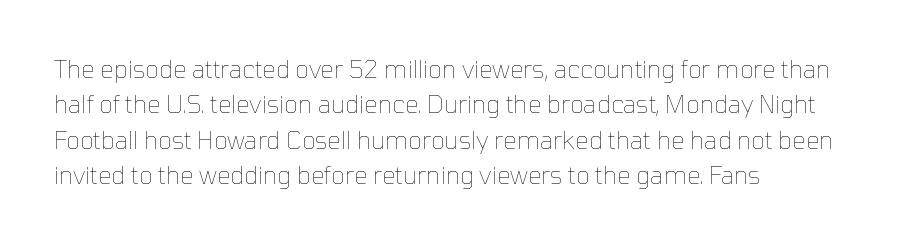
The image shows 24 px text type, upright; set left-aligned, normal line spacing (1.47x), normal letter spacing, not underlined.
